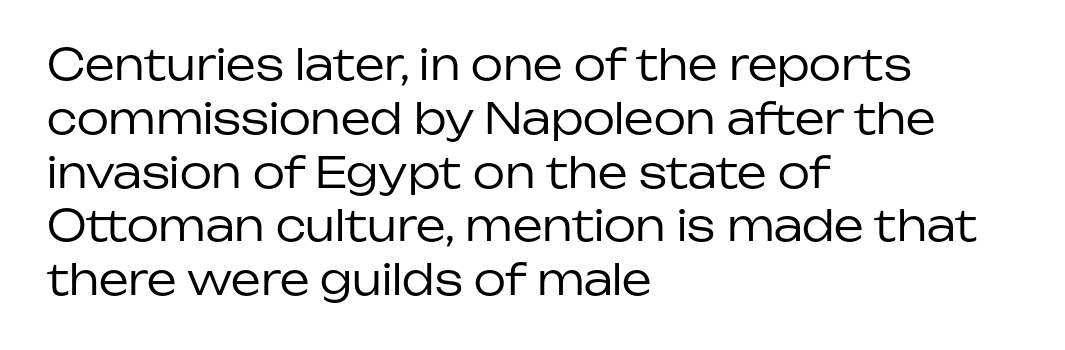
Evenly set lines give the paragraph a standard silhouette. The space directly below the letters is spotless. This sample uses an upright cut, with every glyph sitting square on the baseline. The typeface chosen for these lines omits serifs.
